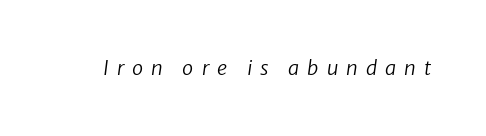
Q: Is the text bold? A: No.
Q: Is the text italic (slanted)? A: Yes, it leans right by about 8 degrees.
Q: Is the text underlined? A: No.
Q: Is the spacing between letters normal or unusually wide? A: Unusually wide.
